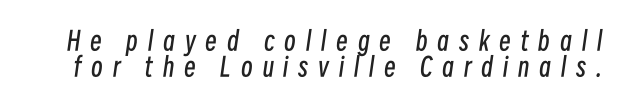
The image shows 26 px text type, italic (leaning right); set tight line spacing (1.01x), unusually wide letter spacing (+0.38 em), not underlined.
